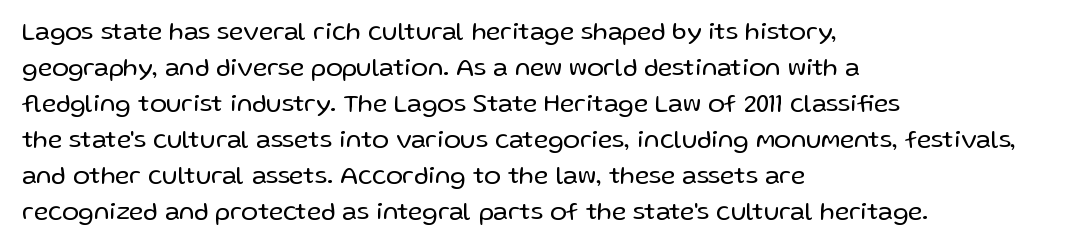
The image shows 25 px text type, upright; set left-aligned, normal line spacing (1.44x), normal letter spacing, not underlined.
